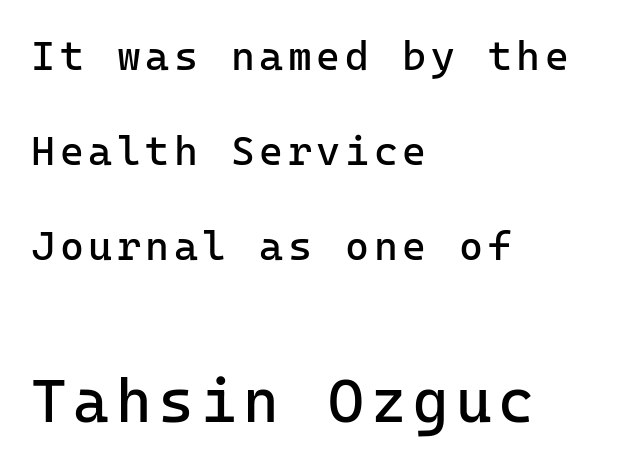
Q: Is the text bold? A: No.
Q: Is the text italic (slanted)? A: No, it is upright.
Q: Is the typeface a serif or a sans-serif typeface? A: Sans-serif.
Q: Is the text underlined? A: No.
Q: How is the paragraph aligned? A: Left-aligned.
Q: Is the spacing between lines tight, normal or loose? A: Loose.
Q: Which block of text is set in a larger size, the first (top) or the second (bottom)? A: The second (bottom) one.
Q: Width (condensed, normal, or wide)? A: Normal.
Q: Stroke contrast? A: Low.
Q: x-height? A: Medium.
Q: Monospaced? A: Yes.
